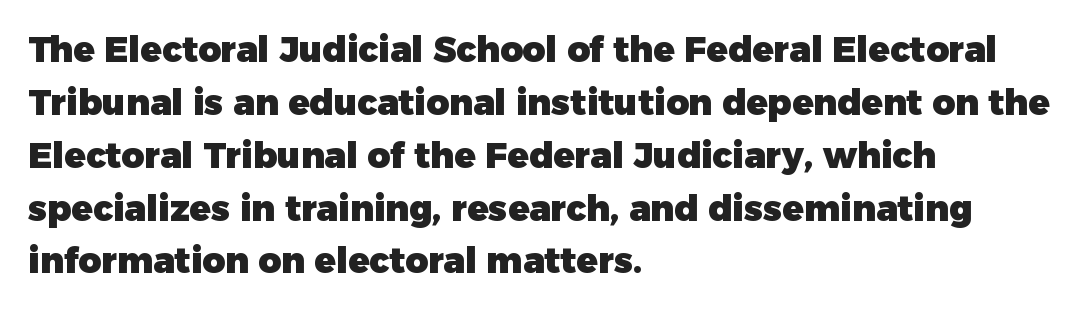
{"serif": "no", "italic": "no", "bold": "yes", "weight": "heavy", "width": "normal", "stroke_contrast": "low", "x_height": "medium", "monospaced": "no", "underline": "no", "align": "left", "line_spacing": "normal", "line_spacing_ratio": 1.51, "letter_spacing": "normal", "letter_spacing_em": 0.0, "glyph_px": 35}
